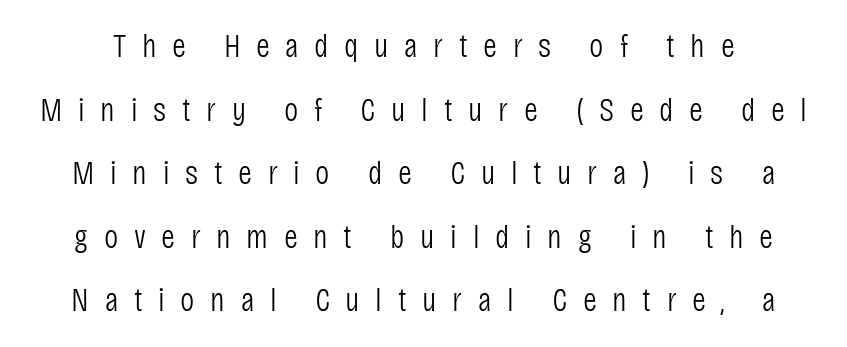
{"serif": "no", "italic": "no", "bold": "no", "weight": "light", "width": "condensed", "stroke_contrast": "low", "x_height": "large", "monospaced": "no", "underline": "no", "line_spacing_ratio": 1.87, "letter_spacing": "wide", "letter_spacing_em": 0.46, "glyph_px": 34}
